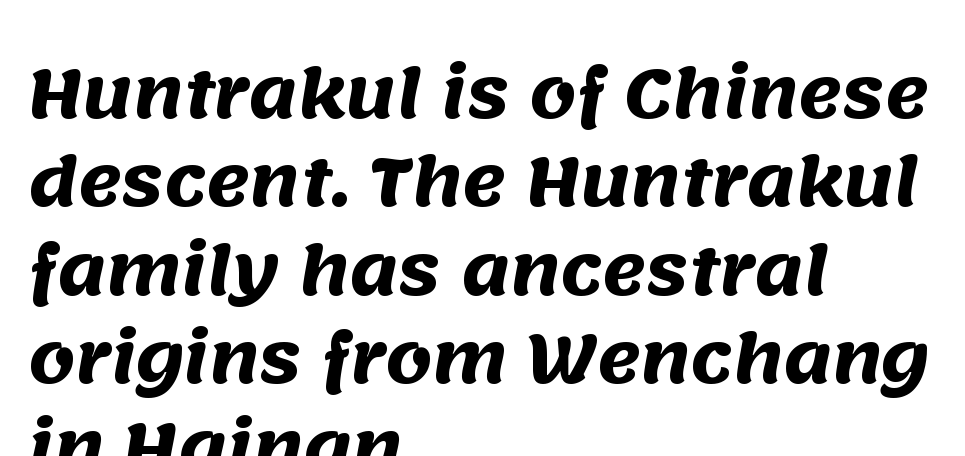
The image shows 66 px heavy sans-serif type; set left-aligned, normal line spacing (1.34x), normal letter spacing, not underlined; medium stroke contrast and a large x-height.
